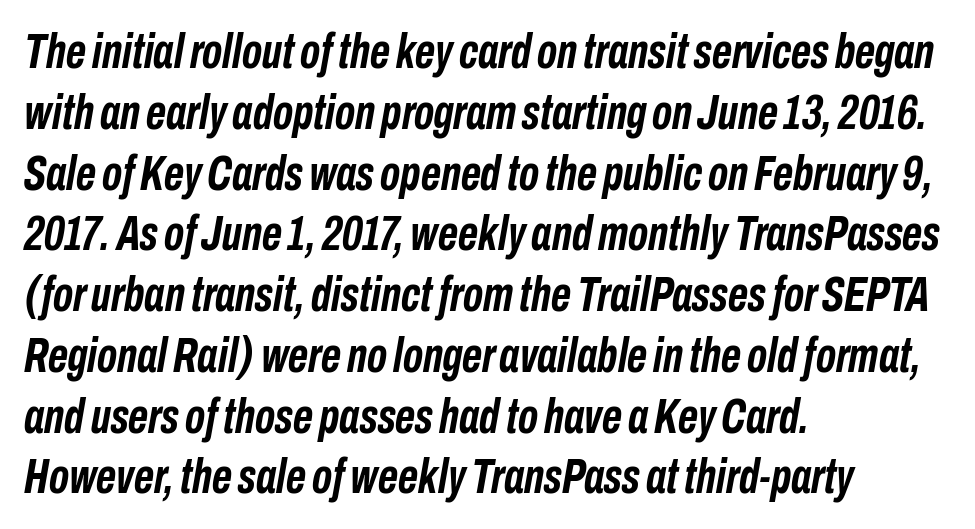
{"italic": "yes", "lean": "right", "slant_degrees": 10, "bold": "yes", "weight": "semibold", "width": "condensed", "stroke_contrast": "low", "x_height": "medium", "monospaced": "no", "underline": "no", "align": "left", "line_spacing_ratio": 1.24, "letter_spacing": "normal", "letter_spacing_em": 0.0, "glyph_px": 49}
